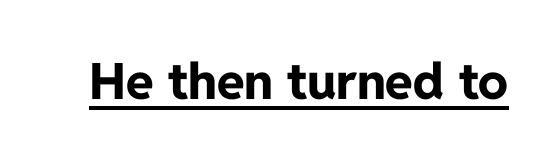
The image shows 50 px bold sans-serif type, upright; set normal letter spacing, underlined; low stroke contrast and a medium x-height.
